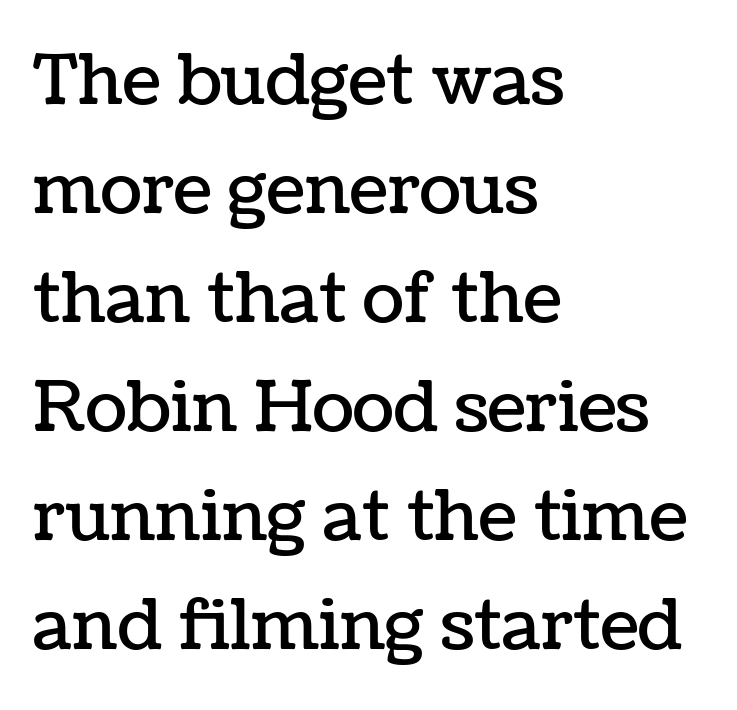
The image shows 69 px text type, upright; set left-aligned, normal line spacing (1.58x), normal letter spacing, not underlined; low stroke contrast and a medium x-height.
